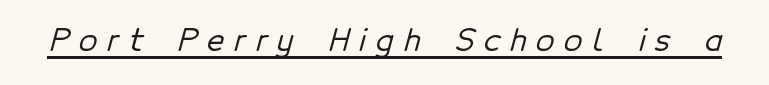
The image shows 30 px sans-serif type; set unusually wide letter spacing (+0.33 em), underlined; low stroke contrast and a medium x-height.
